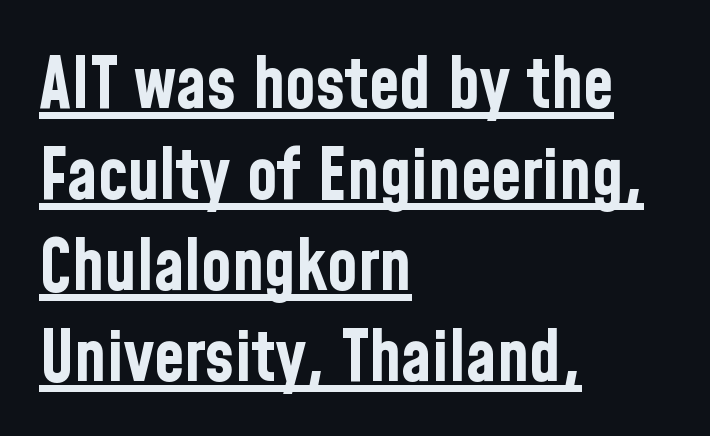
The image shows 70 px bold, condensed sans-serif type, upright; set left-aligned, normal line spacing (1.3x), normal letter spacing, underlined; low stroke contrast and a medium x-height.
